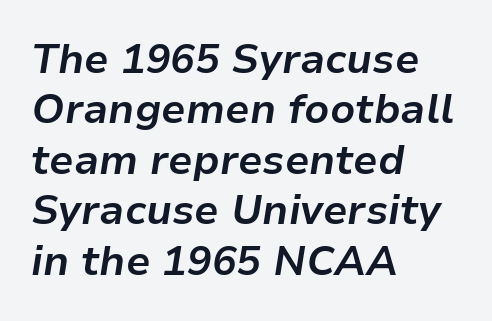
The image shows 41 px bold type, italic (leaning right); set left-aligned, line spacing 1.23x, normal letter spacing, not underlined; low stroke contrast and a medium x-height.
